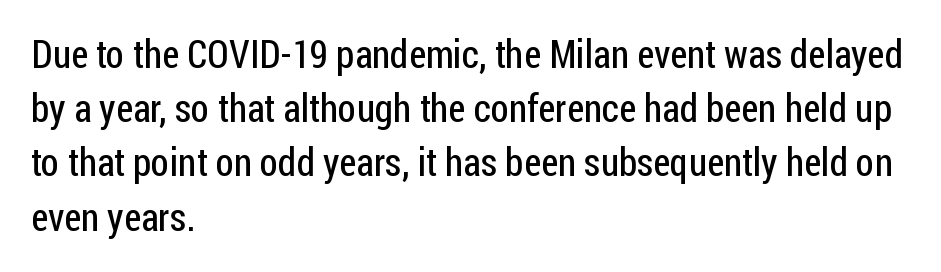
Check the space under the baseline: it is left empty. Does the type have serifs? No, each stem ends abruptly. The specimen reads as upright at a glance. Line starts are locked; line ends wander. Here the glyphs are tracked normally, forming tight word shapes.
